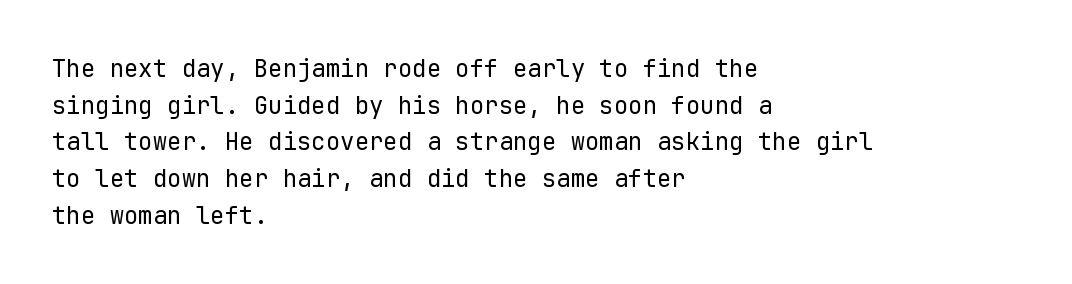
The image shows 24 px text type, upright; set left-aligned, normal line spacing (1.53x), normal letter spacing, not underlined.
